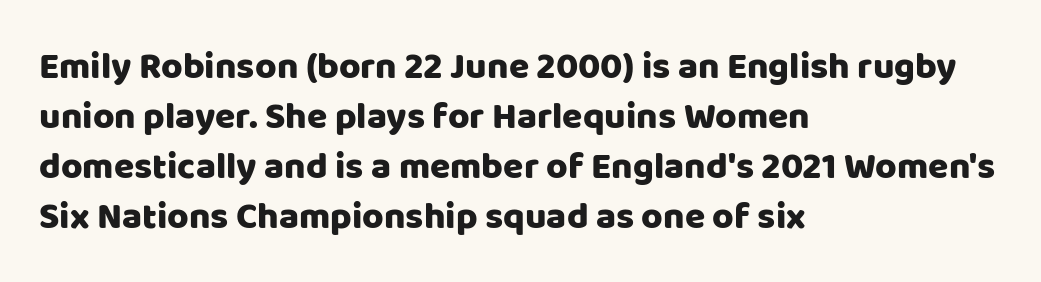
The image shows 37 px sans-serif type, upright; set left-aligned, normal line spacing (1.35x), normal letter spacing, not underlined; low stroke contrast and a large x-height.
